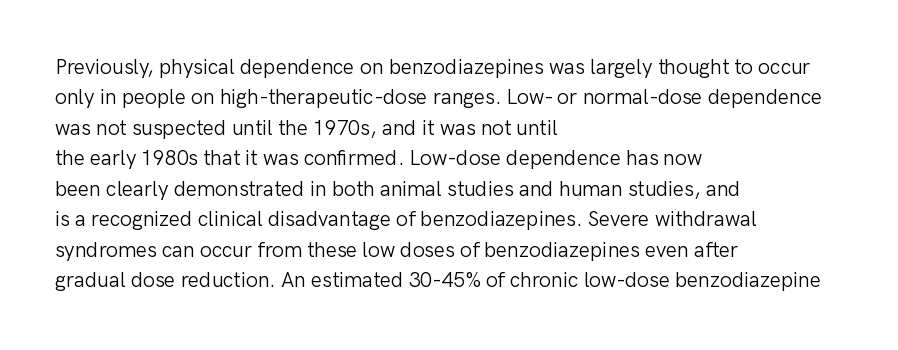
Letter spacing: default. Ink coverage per letter is moderate at most. The rag falls on the right side of this text block. Descenders are the only things crossing below the line. This block has exactly the height ordinary leading produces. This is the regular roman posture of the typeface.
